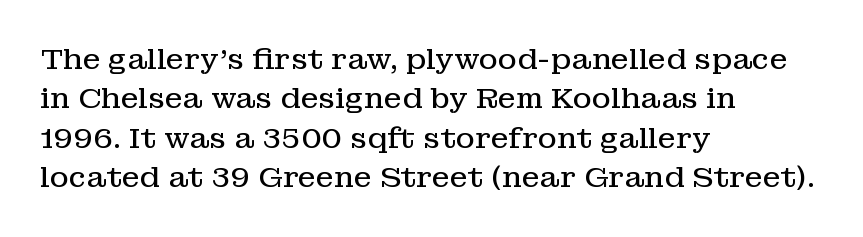
The image shows 29 px regular-weight serif type, upright; set left-aligned, normal line spacing (1.36x), normal letter spacing, not underlined; low stroke contrast and a medium x-height.
